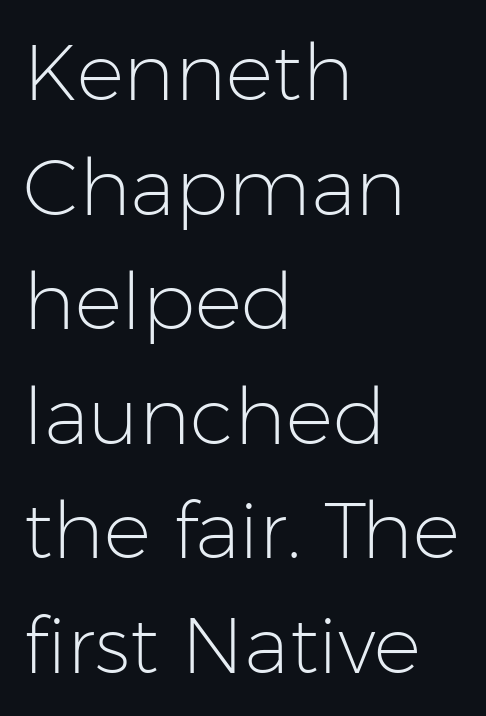
The image shows 79 px light sans-serif type, upright; set left-aligned, normal line spacing (1.45x), normal letter spacing, not underlined; low stroke contrast and a medium x-height.
